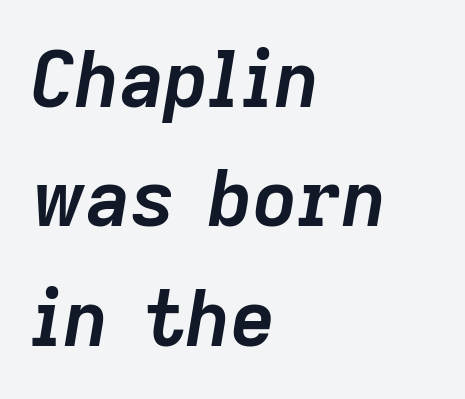
A normal amount of white space separates one row of letters from the next. The letters advance in unequal steps, a hallmark of proportional type. If you drew a ruler down the left edge, every line would touch it. Underline: absent.
